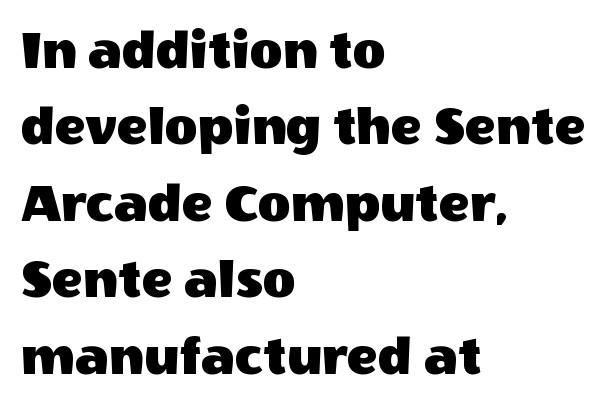
Tracking here is standard; glyphs follow each other at the usual distance. Is the block centered? No — it sits flush against the left margin. Baseline-to-baseline distance is the conventional proportion of letter height. Quick note: not italic, upright.
